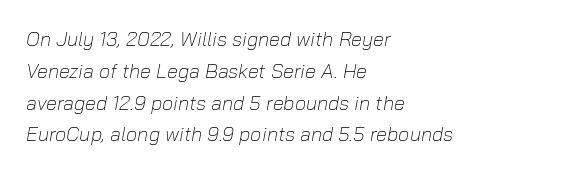
The image shows 20 px text type, italic (leaning right); set left-aligned, normal line spacing (1.59x), normal letter spacing, not underlined.
